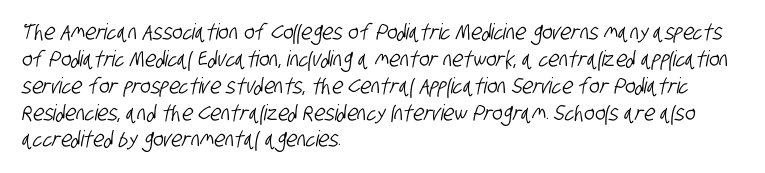
Q: Is the text underlined? A: No.
Q: How is the paragraph aligned? A: Left-aligned.
Q: Is the spacing between letters normal or unusually wide? A: Normal.
